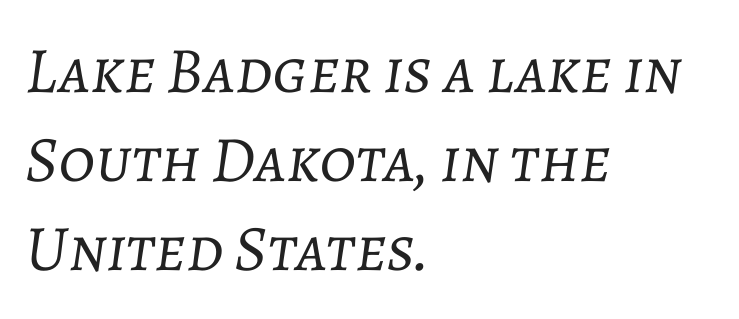
Q: Is the text bold? A: No.
Q: Is the text italic (slanted)? A: Yes, it leans right by about 7 degrees.
Q: Is the text underlined? A: No.
Q: How is the paragraph aligned? A: Left-aligned.
Q: Is the spacing between letters normal or unusually wide? A: Normal.
Q: Is the spacing between lines tight, normal or loose? A: Normal.
Q: Width (condensed, normal, or wide)? A: Normal.
Q: Stroke contrast? A: Low.
Q: x-height? A: Medium.
Q: Monospaced? A: No.
